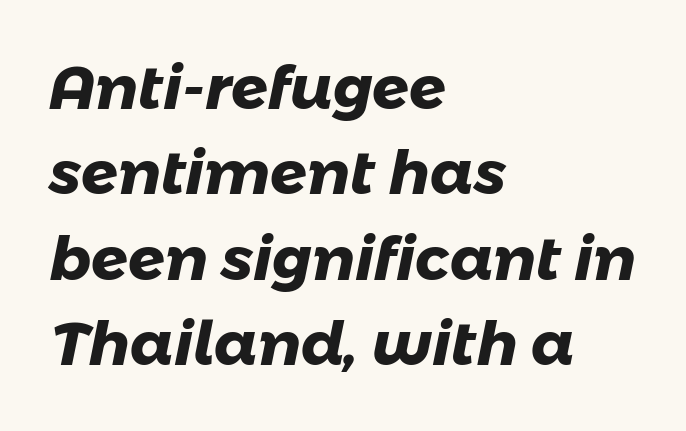
Q: Is the text bold? A: Yes.
Q: Is the typeface a serif or a sans-serif typeface? A: Sans-serif.
Q: Is the text underlined? A: No.
Q: How is the paragraph aligned? A: Left-aligned.
Q: Is the spacing between letters normal or unusually wide? A: Normal.
Q: Is the spacing between lines tight, normal or loose? A: Normal.
Q: Width (condensed, normal, or wide)? A: Normal.
Q: Stroke contrast? A: Low.
Q: x-height? A: Medium.
Q: Monospaced? A: No.
